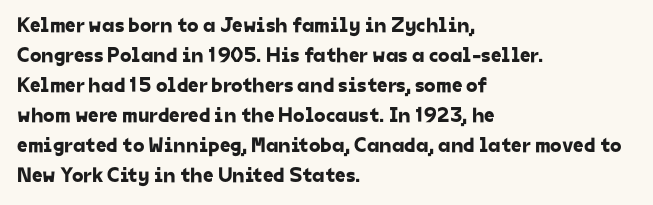
Nobody touched the tracking dial on this one. If you drew a ruler down the left edge, every line would touch it. Quick note: interline space is typical. A clean baseline with only descenders dipping below it.
